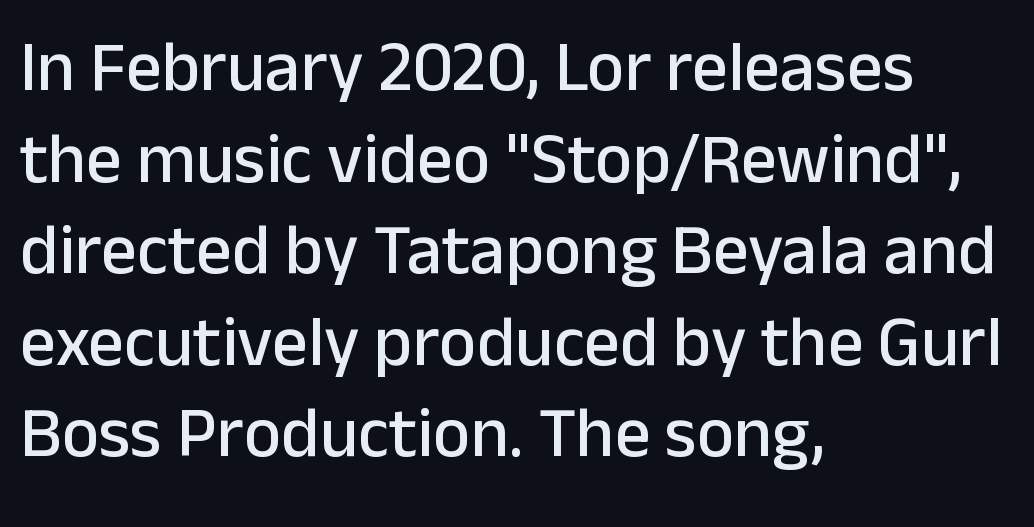
Q: Is the text italic (slanted)? A: No, it is upright.
Q: Is the typeface a serif or a sans-serif typeface? A: Sans-serif.
Q: Is the text underlined? A: No.
Q: How is the paragraph aligned? A: Left-aligned.
Q: Is the spacing between letters normal or unusually wide? A: Normal.
Q: Is the spacing between lines tight, normal or loose? A: Normal.
Q: Width (condensed, normal, or wide)? A: Normal.
Q: Stroke contrast? A: Low.
Q: x-height? A: Medium.
Q: Monospaced? A: No.
